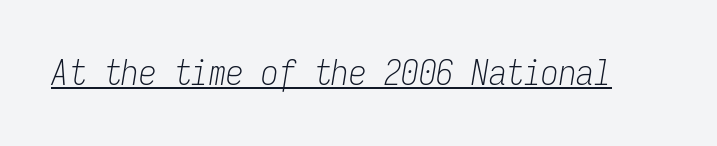
{"italic": "yes", "lean": "right", "slant_degrees": 9, "bold": "no", "weight": "light", "width": "condensed", "stroke_contrast": "low", "x_height": "medium", "monospaced": "yes", "underline": "yes", "letter_spacing": "normal", "letter_spacing_em": 0.0, "glyph_px": 35}
